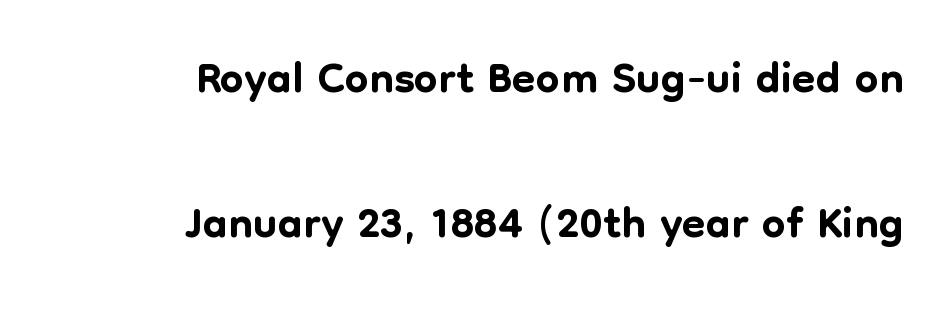
Q: Is the text italic (slanted)? A: No, it is upright.
Q: Is the typeface a serif or a sans-serif typeface? A: Sans-serif.
Q: Is the text underlined? A: No.
Q: How is the paragraph aligned? A: Right-aligned.
Q: Is the spacing between letters normal or unusually wide? A: Normal.
Q: Is the spacing between lines tight, normal or loose? A: Loose.
Q: Width (condensed, normal, or wide)? A: Normal.
Q: Stroke contrast? A: Low.
Q: x-height? A: Medium.
Q: Monospaced? A: No.
